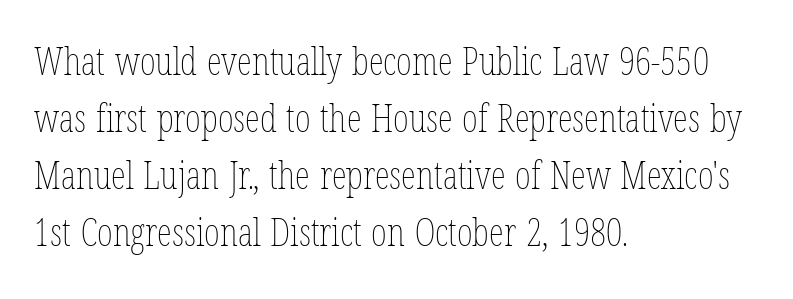
Q: Is the text bold? A: No.
Q: Is the text italic (slanted)? A: No, it is upright.
Q: Is the text underlined? A: No.
Q: How is the paragraph aligned? A: Left-aligned.
Q: Is the spacing between letters normal or unusually wide? A: Normal.
Q: Is the spacing between lines tight, normal or loose? A: Normal.
Q: Width (condensed, normal, or wide)? A: Condensed.
Q: Stroke contrast? A: Low.
Q: x-height? A: Medium.
Q: Monospaced? A: No.
